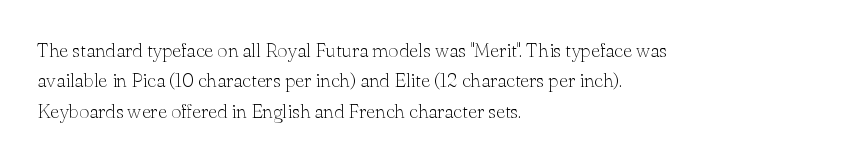
{"italic": "no", "bold": "no", "underline": "no", "align": "left", "line_spacing": "normal", "line_spacing_ratio": 1.52, "letter_spacing": "normal", "letter_spacing_em": 0.0, "glyph_px": 20}
